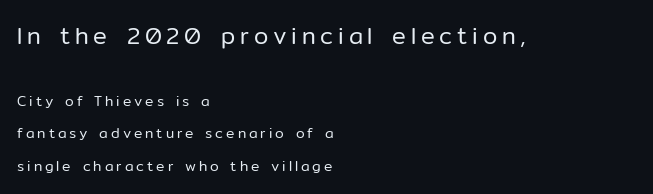
The typography opts for an upright posture over an oblique one. A typesetter would call this heavily tracked-out type. The setting favours the left margin, as ordinary paragraphs usually do. The letters look calm and open, with moderate or lighter stems. Vertically, the passage feels expansive, rows floating well apart.
